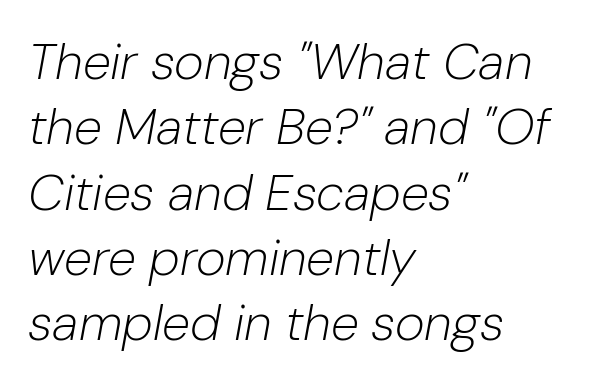
{"italic": "yes", "lean": "right", "slant_degrees": 10, "bold": "no", "weight": "light", "width": "normal", "stroke_contrast": "low", "x_height": "medium", "monospaced": "no", "underline": "no", "align": "left", "line_spacing": "normal", "line_spacing_ratio": 1.28, "letter_spacing": "normal", "letter_spacing_em": 0.0, "glyph_px": 51}
